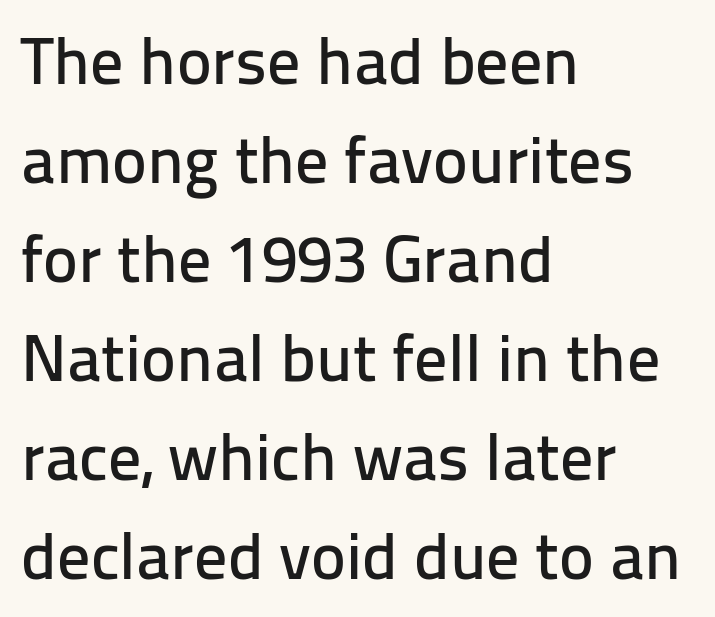
The image shows 66 px sans-serif type, upright; set left-aligned, normal line spacing (1.5x), normal letter spacing, not underlined; low stroke contrast and a medium x-height.
